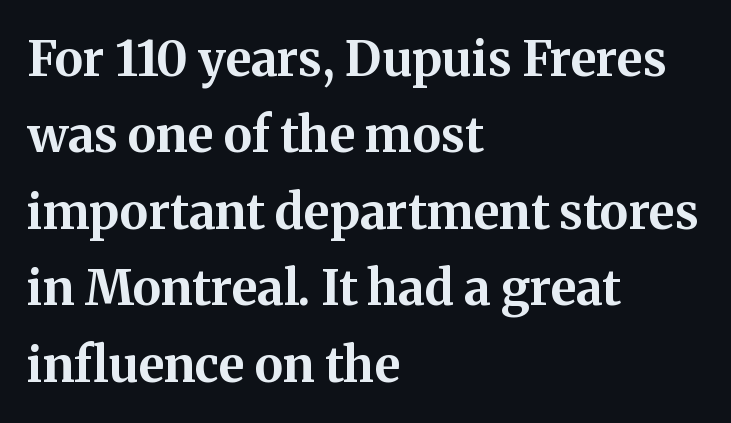
The image shows 49 px bold serif type, upright; set left-aligned, normal line spacing (1.56x), normal letter spacing, not underlined; medium stroke contrast and a medium x-height.
